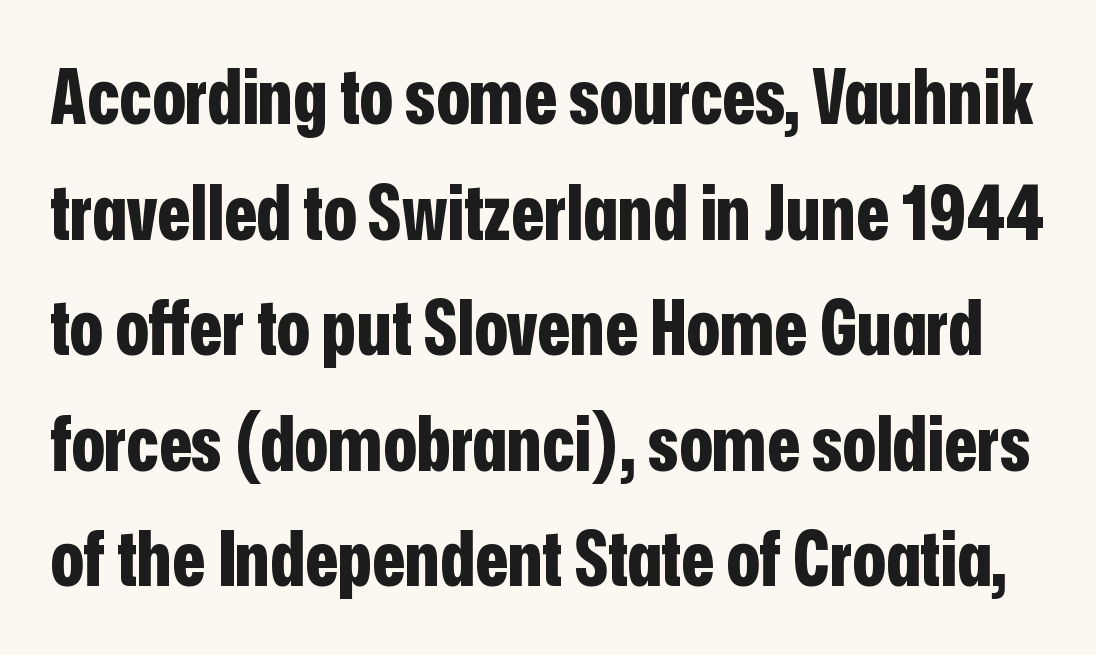
Q: Is the text bold? A: Yes.
Q: Is the text italic (slanted)? A: No, it is upright.
Q: Is the typeface a serif or a sans-serif typeface? A: Sans-serif.
Q: Is the text underlined? A: No.
Q: Is the spacing between letters normal or unusually wide? A: Normal.
Q: Is the spacing between lines tight, normal or loose? A: Normal.
Q: Width (condensed, normal, or wide)? A: Condensed.
Q: Stroke contrast? A: Low.
Q: x-height? A: Medium.
Q: Monospaced? A: No.
